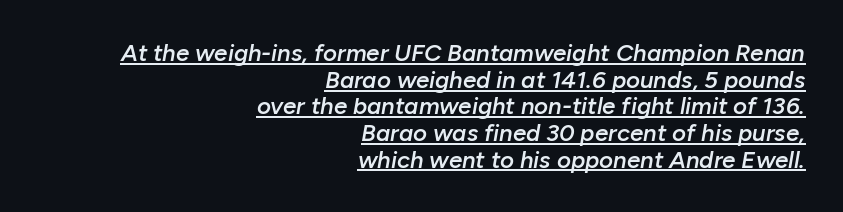
The image shows 24 px text type, italic (leaning right); set right-aligned, tight line spacing (1.11x), normal letter spacing, underlined.
